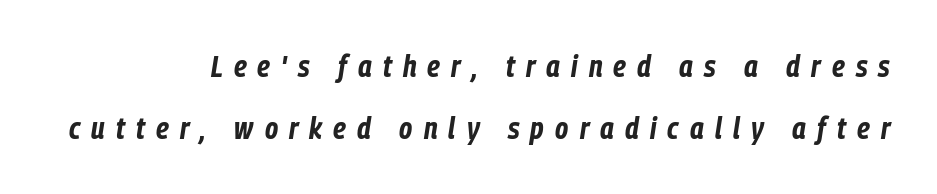
Q: Is the text bold? A: Yes.
Q: Is the text italic (slanted)? A: Yes, it leans right by about 9 degrees.
Q: Is the text underlined? A: No.
Q: How is the paragraph aligned? A: Right-aligned.
Q: Is the spacing between letters normal or unusually wide? A: Unusually wide.
Q: Is the spacing between lines tight, normal or loose? A: Loose.
Q: Width (condensed, normal, or wide)? A: Condensed.
Q: Stroke contrast? A: Low.
Q: x-height? A: Medium.
Q: Monospaced? A: No.
